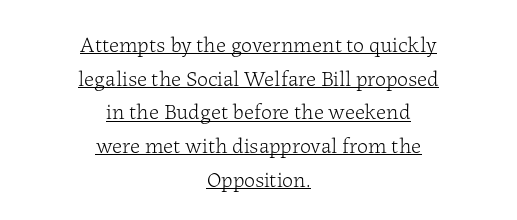
The rendering uses a moderate line-height, typical for paragraphs. Decoration check: the copy is underlined. The cut favours lightness, reaching ordinary text weight at its darkest. Neither beginnings nor endings align; midpoints do. These lines were composed using upright roman letters. This rendering leaves character spacing at its baseline value.
